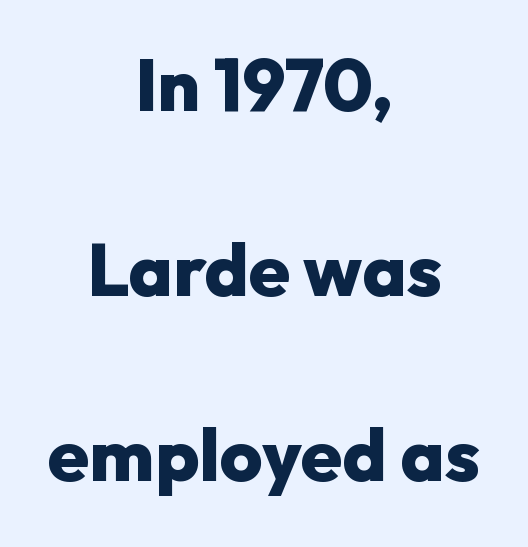
Observe the ordinary spacing: letters are neighbours, not strangers. A typesetter would call this proportional, since set widths differ per character. Plain, unruled lines of type. The letters stand straight up with perfectly vertical stems. Neither beginnings nor endings align; midpoints do.
